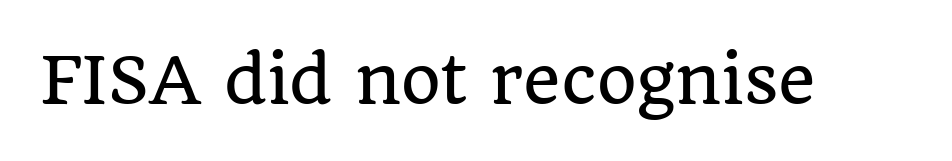
{"serif": "yes", "italic": "no", "width": "normal", "stroke_contrast": "low", "x_height": "large", "monospaced": "no", "underline": "no", "letter_spacing": "normal", "letter_spacing_em": 0.0, "glyph_px": 64}
